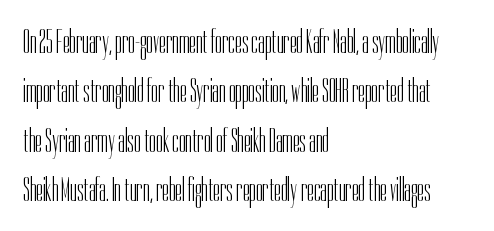
Q: Is the text bold? A: No.
Q: Is the text italic (slanted)? A: No, it is upright.
Q: Is the typeface a serif or a sans-serif typeface? A: Sans-serif.
Q: Is the text underlined? A: No.
Q: How is the paragraph aligned? A: Left-aligned.
Q: Is the spacing between letters normal or unusually wide? A: Normal.
Q: Is the spacing between lines tight, normal or loose? A: Normal.
Q: Width (condensed, normal, or wide)? A: Condensed.
Q: Stroke contrast? A: Low.
Q: x-height? A: Medium.
Q: Monospaced? A: No.
